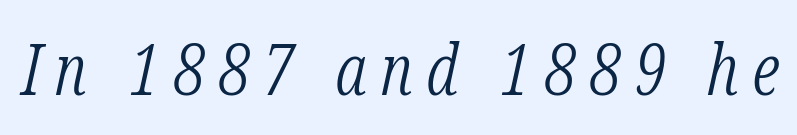
{"serif": "yes", "italic": "yes", "lean": "right", "slant_degrees": 12, "bold": "no", "weight": "light", "width": "condensed", "stroke_contrast": "low", "x_height": "medium", "monospaced": "no", "underline": "no", "glyph_px": 72}
